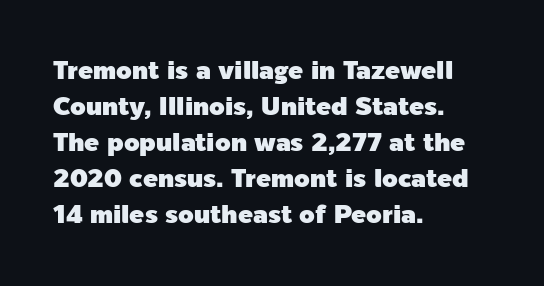
The image shows 25 px text type, upright; set left-aligned, normal line spacing (1.44x), normal letter spacing, not underlined.
